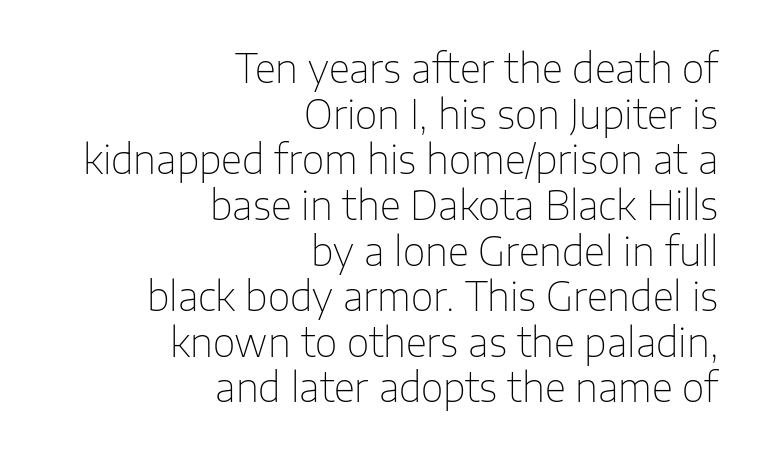
Note the varied advance widths — an 'i' is clearly narrower than an 'm'. The gaps between neighbouring characters are ordinary and unremarkable. The designer went with a sans here, leaving each stem footless. The cut favours lightness, reaching ordinary text weight at its darkest. Style check: upright.
